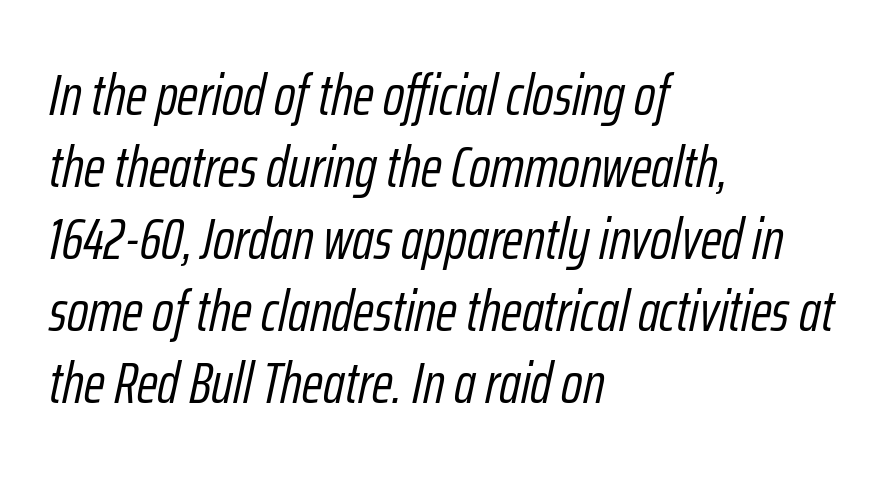
Q: Is the text bold? A: No.
Q: Is the text italic (slanted)? A: Yes, it leans right by about 12 degrees.
Q: Is the text underlined? A: No.
Q: How is the paragraph aligned? A: Left-aligned.
Q: Is the spacing between letters normal or unusually wide? A: Normal.
Q: Width (condensed, normal, or wide)? A: Condensed.
Q: Stroke contrast? A: Low.
Q: x-height? A: Medium.
Q: Monospaced? A: No.
